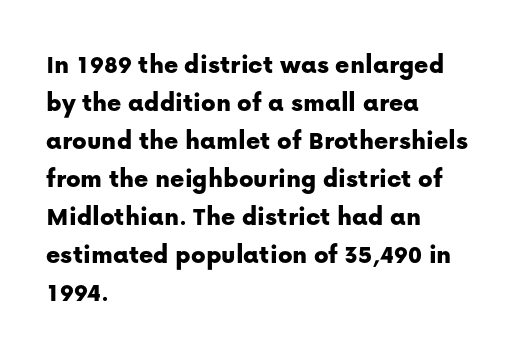
Every stem runs plumb, perpendicular to the baseline. No extra tracking has been applied to these lines. Students, observe: this is what conventionally led text looks like. The rendering anchors every line to the left-hand side. Just letters on the line, the space beneath them empty.
